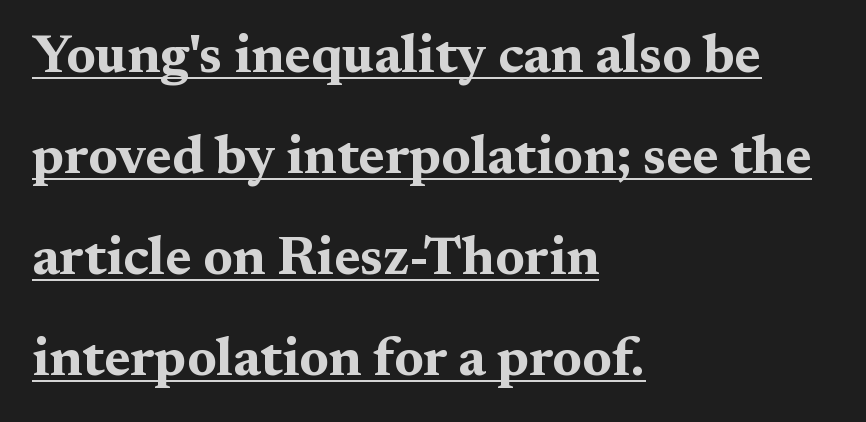
{"serif": "yes", "italic": "no", "bold": "yes", "weight": "bold", "width": "wide", "stroke_contrast": "medium", "x_height": "medium", "monospaced": "no", "underline": "yes", "align": "left", "line_spacing_ratio": 1.87, "letter_spacing": "normal", "letter_spacing_em": 0.0, "glyph_px": 54}
